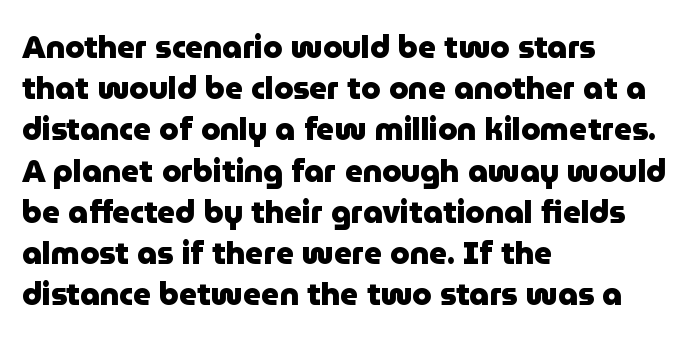
The image shows 31 px heavy sans-serif type, upright; set left-aligned, normal line spacing (1.33x), normal letter spacing, not underlined; low stroke contrast and a medium x-height.
